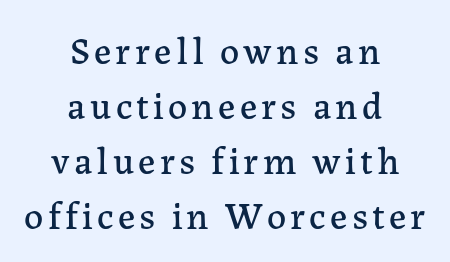
What's the leading like? Ordinary, nothing unusual. This sample uses a serif face. Both edges are ragged and mirror each other, which tells us the setting is centered. The letters advance in unequal steps, a hallmark of proportional type.
